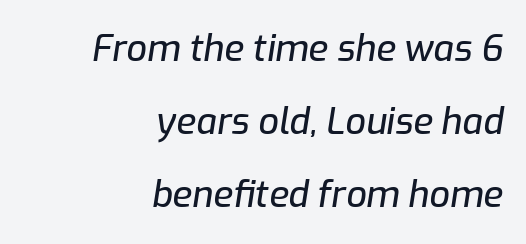
Q: Is the text italic (slanted)? A: Yes, it leans right by about 9 degrees.
Q: Is the text underlined? A: No.
Q: How is the paragraph aligned? A: Right-aligned.
Q: Is the spacing between letters normal or unusually wide? A: Normal.
Q: Is the spacing between lines tight, normal or loose? A: Loose.
Q: Width (condensed, normal, or wide)? A: Normal.
Q: Stroke contrast? A: Low.
Q: x-height? A: Medium.
Q: Monospaced? A: No.
